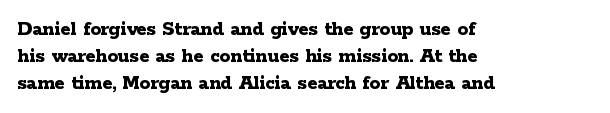
{"italic": "no", "bold": "yes", "underline": "no", "align": "left", "line_spacing": "normal", "line_spacing_ratio": 1.28, "letter_spacing": "normal", "letter_spacing_em": 0.0, "glyph_px": 21}
